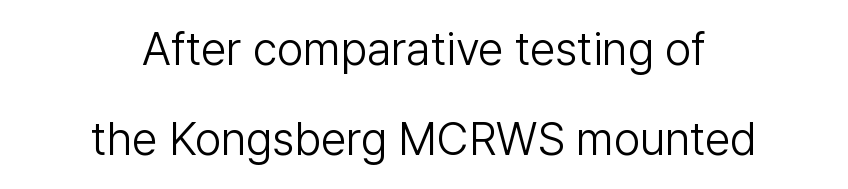
A quiet, ordinary-to-light weight characterises the typeface. Serif or sans? Sans — the stroke terminals are bare. Posture: upright roman. Does extra space separate the letters? No, they use regular spacing.
